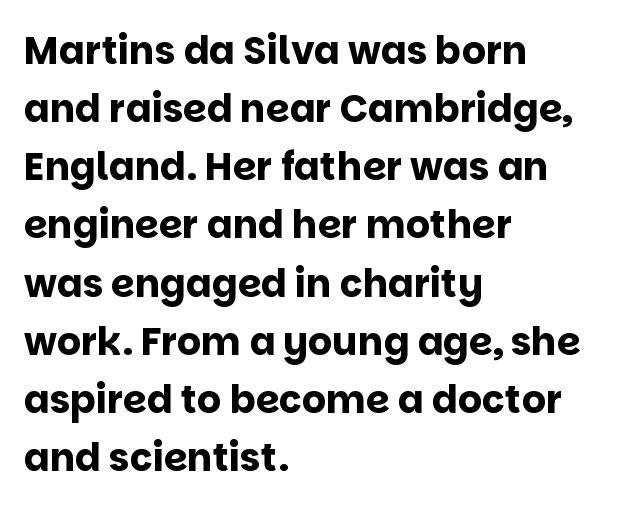
The image shows 38 px bold sans-serif type, upright; set left-aligned, normal line spacing (1.53x), normal letter spacing, not underlined; low stroke contrast and a large x-height.
